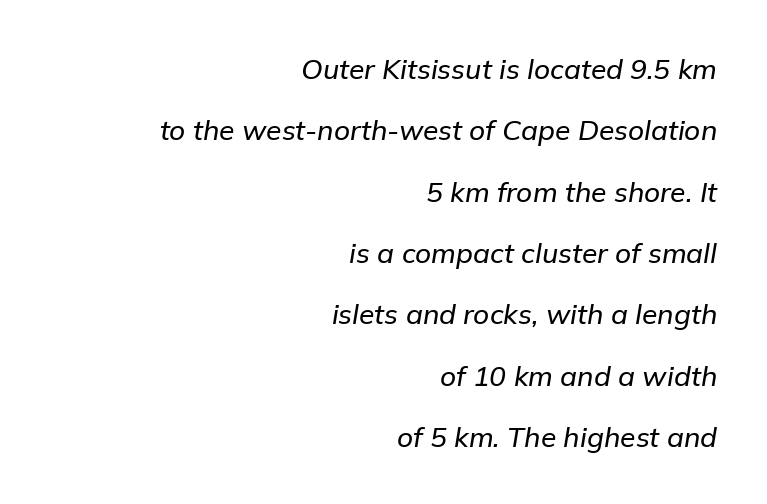
The typesetter chose a ragged-left arrangement here. Each letter keeps its own natural width here, so spacing adapts to shape. Quick note: interline space is abundant. Quick note: underline off. Designer's note — italics engaged. The passage shown has conventional tracking throughout.
